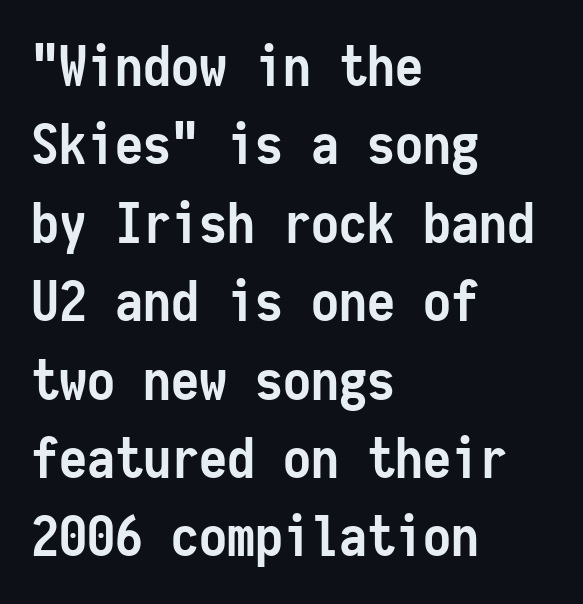
{"serif": "no", "italic": "no", "bold": "yes", "weight": "semibold", "width": "condensed", "stroke_contrast": "low", "x_height": "medium", "monospaced": "yes", "underline": "no", "align": "left", "line_spacing": "normal", "line_spacing_ratio": 1.4, "letter_spacing": "normal", "letter_spacing_em": 0.0, "glyph_px": 56}
